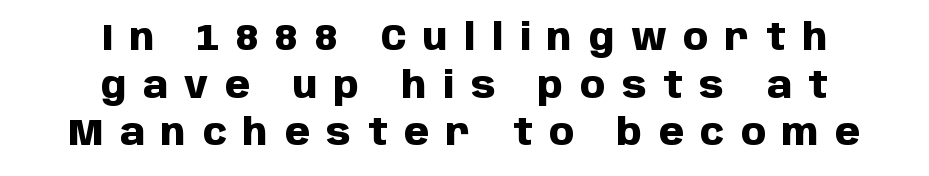
{"serif": "no", "italic": "no", "bold": "yes", "weight": "heavy", "width": "normal", "stroke_contrast": "low", "x_height": "large", "monospaced": "no", "underline": "no", "align": "center", "line_spacing": "normal", "line_spacing_ratio": 1.32, "letter_spacing": "wide", "letter_spacing_em": 0.46, "glyph_px": 36}
